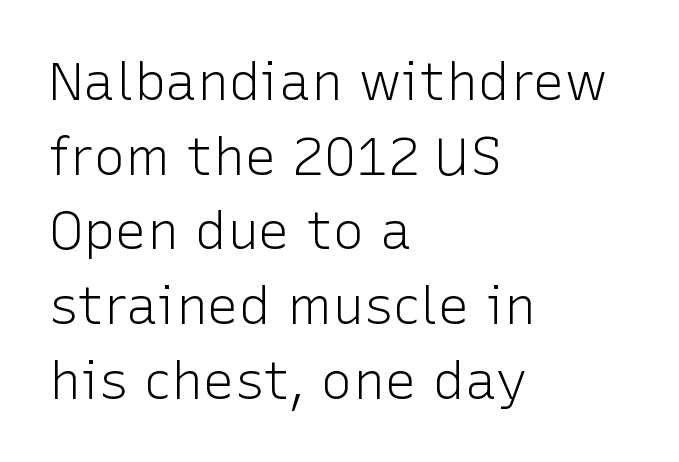
Q: Is the text bold? A: No.
Q: Is the text italic (slanted)? A: No, it is upright.
Q: Is the typeface a serif or a sans-serif typeface? A: Sans-serif.
Q: Is the text underlined? A: No.
Q: How is the paragraph aligned? A: Left-aligned.
Q: Is the spacing between letters normal or unusually wide? A: Normal.
Q: Is the spacing between lines tight, normal or loose? A: Normal.
Q: Width (condensed, normal, or wide)? A: Normal.
Q: Stroke contrast? A: Low.
Q: x-height? A: Medium.
Q: Monospaced? A: No.
